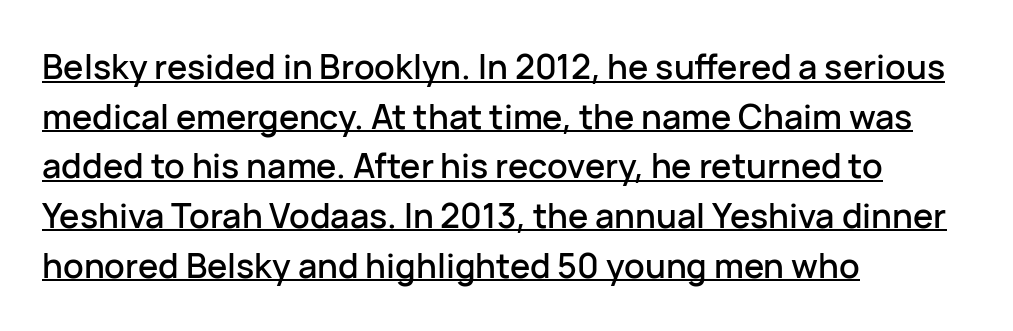
{"serif": "no", "italic": "no", "width": "normal", "stroke_contrast": "low", "x_height": "medium", "monospaced": "no", "underline": "yes", "align": "left", "line_spacing": "normal", "line_spacing_ratio": 1.46, "letter_spacing": "normal", "letter_spacing_em": 0.0, "glyph_px": 34}
